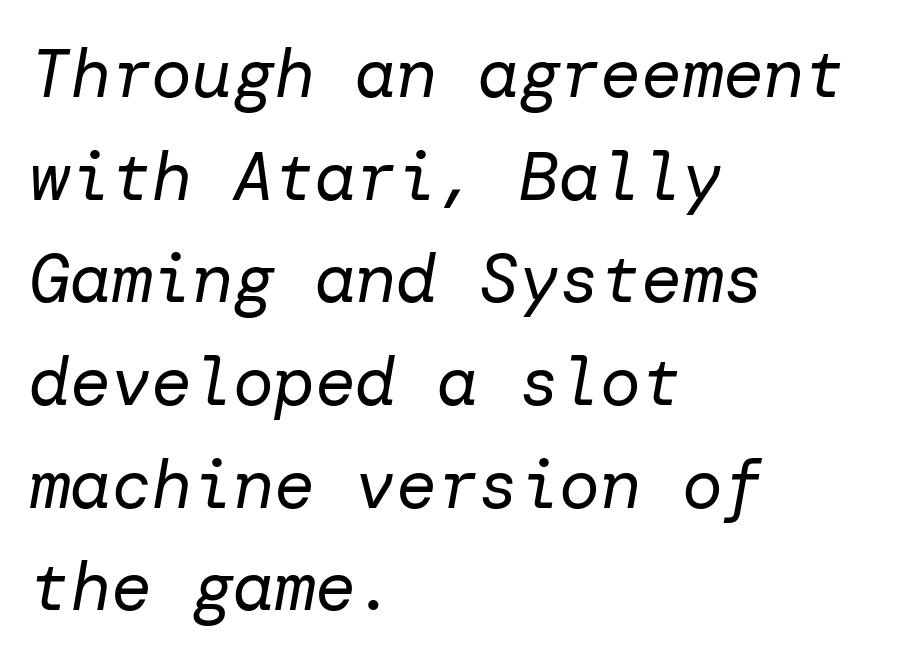
The image shows 68 px regular-weight type, italic (leaning right); set left-aligned, normal line spacing (1.51x), normal letter spacing, not underlined; low stroke contrast and a medium x-height.
